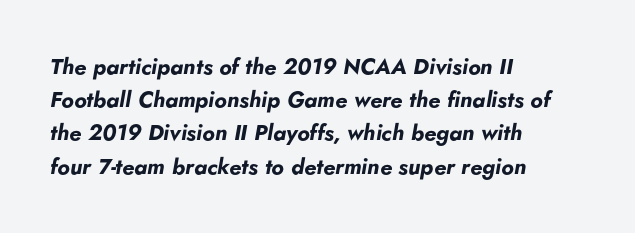
Q: Is the text bold? A: Yes.
Q: Is the text italic (slanted)? A: Yes, it leans right by about 5 degrees.
Q: Is the text underlined? A: No.
Q: How is the paragraph aligned? A: Left-aligned.
Q: Is the spacing between letters normal or unusually wide? A: Normal.
Q: Is the spacing between lines tight, normal or loose? A: Normal.
